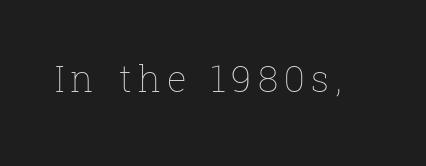
Q: Is the text bold? A: No.
Q: Is the text italic (slanted)? A: No, it is upright.
Q: Is the text underlined? A: No.
Q: Width (condensed, normal, or wide)? A: Normal.
Q: Stroke contrast? A: Low.
Q: x-height? A: Medium.
Q: Monospaced? A: No.
